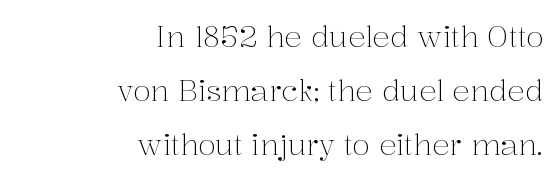
{"serif": "yes", "italic": "no", "bold": "no", "weight": "light", "width": "normal", "stroke_contrast": "medium", "x_height": "medium", "monospaced": "no", "underline": "no", "align": "right", "line_spacing_ratio": 1.87, "letter_spacing": "normal", "letter_spacing_em": 0.0, "glyph_px": 29}
